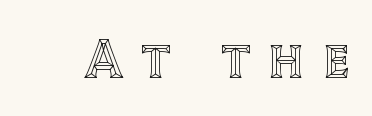
Q: Is the text italic (slanted)? A: No, it is upright.
Q: Is the text underlined? A: No.
Q: Is the spacing between letters normal or unusually wide? A: Unusually wide.
Q: Width (condensed, normal, or wide)? A: Normal.
Q: x-height? A: Large.
Q: Monospaced? A: No.
